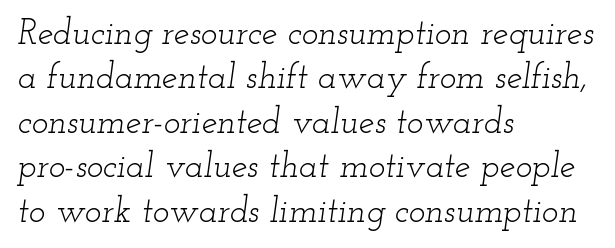
The image shows 35 px light, wide serif type, italic (leaning right); set left-aligned, normal line spacing (1.27x), normal letter spacing, not underlined; low stroke contrast and a small x-height.
